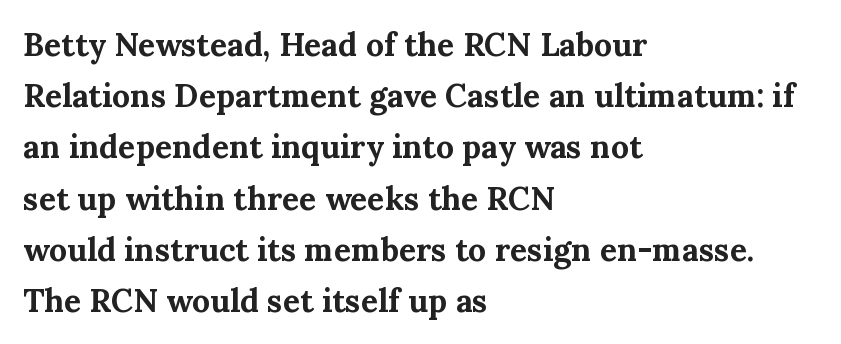
The image shows 32 px bold serif type, upright; set left-aligned, normal line spacing (1.6x), normal letter spacing, not underlined; medium stroke contrast and a medium x-height.
